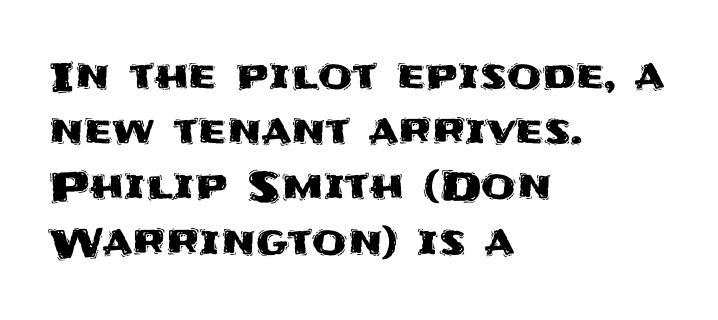
One glance says typical: line gaps are just what's usual. Plain, unruled lines of type. A typesetter would label this face a sans. In CSS terms this would be text-align: left. In terms of letterspacing, this is plain default setting. Designer's note — italics off, roman on.
